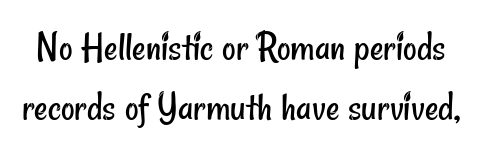
A clean baseline with only descenders dipping below it. The text was rendered using a sans face with plain stroke endings. Tracking value appears to be zero — textbook default spacing. Varying glyph widths throughout — classic text-font behaviour. The rendering uses a moderate line-height, typical for paragraphs. No letter is thick-stroked: the sample isn't bold.
